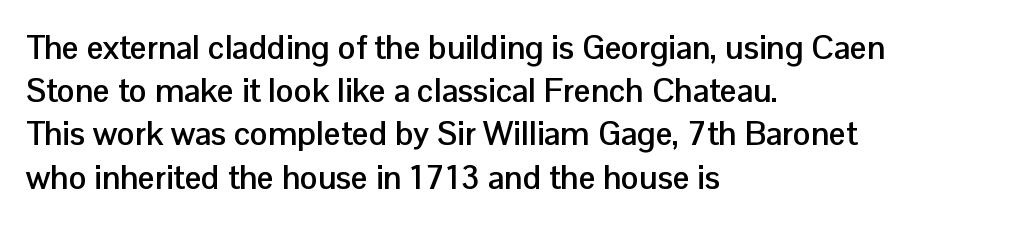
{"serif": "no", "italic": "no", "bold": "yes", "weight": "semibold", "width": "normal", "stroke_contrast": "low", "x_height": "medium", "monospaced": "no", "underline": "no", "align": "left", "line_spacing": "normal", "line_spacing_ratio": 1.31, "letter_spacing": "normal", "letter_spacing_em": 0.0, "glyph_px": 33}
